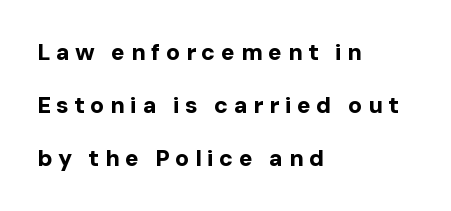
Q: Is the text bold? A: Yes.
Q: Is the text italic (slanted)? A: No, it is upright.
Q: Is the text underlined? A: No.
Q: How is the paragraph aligned? A: Left-aligned.
Q: Is the spacing between letters normal or unusually wide? A: Unusually wide.
Q: Is the spacing between lines tight, normal or loose? A: Loose.
